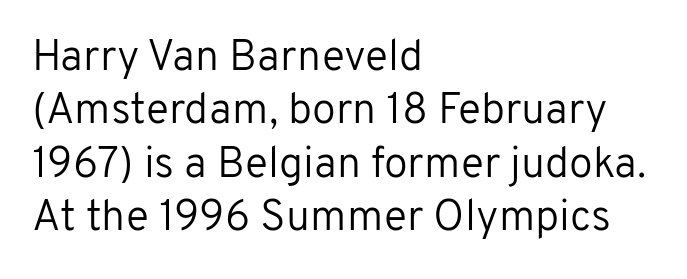
Only glyphs here, with clear space below each row. A sans-serif font was chosen for this passage. What stands out about the letter spacing? Nothing — it is the standard amount. On a weight scale, this lands at 450 or below. If you drew a ruler down the left edge, every line would touch it. Spacing verdict: proportional, widths tailored to each character.
